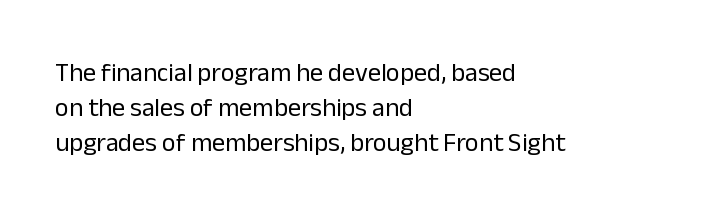
The strip under each line holds only bare page. Short note: letters normally spaced. The axis of the letterforms is exactly vertical. Line spacing here is normal. The rendering anchors every line to the left-hand side.
